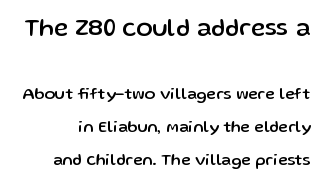
{"italic": "no", "underline": "no", "line_spacing": "loose", "line_spacing_ratio": 2.07, "letter_spacing": "normal", "letter_spacing_em": 0.0, "larger_block": "first", "size_ratio": 1.5, "glyph_px": 24}
